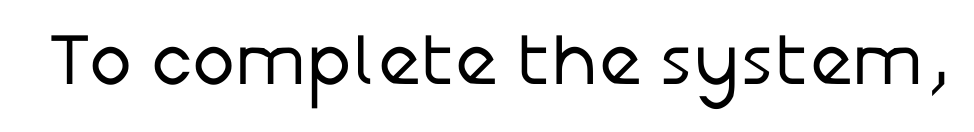
Q: Is the text bold? A: No.
Q: Is the text italic (slanted)? A: No, it is upright.
Q: Is the typeface a serif or a sans-serif typeface? A: Sans-serif.
Q: Is the text underlined? A: No.
Q: Is the spacing between letters normal or unusually wide? A: Normal.
Q: Width (condensed, normal, or wide)? A: Normal.
Q: Stroke contrast? A: Low.
Q: x-height? A: Medium.
Q: Monospaced? A: No.
